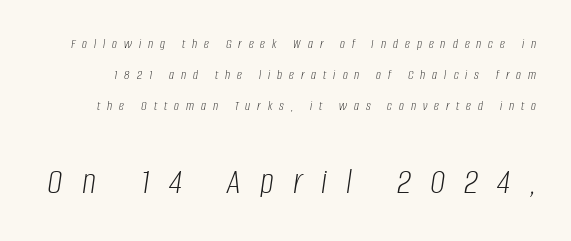
The rendering enlarges the type as you move from the upper chunk to the lower. The rendering uses natural spacing where letterforms have individual widths. The area under the type is left untouched. Every character sits at an angle, as italics do.
